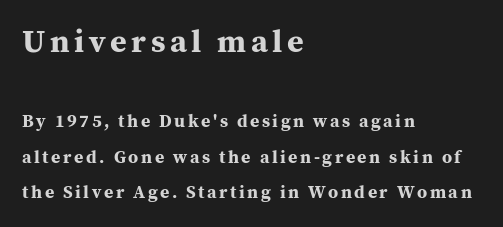
The image shows 32 px bold serif type, upright; set left-aligned, loose line spacing (1.96x), not underlined; the first (top) block is 1.78x larger; medium stroke contrast and a medium x-height.
